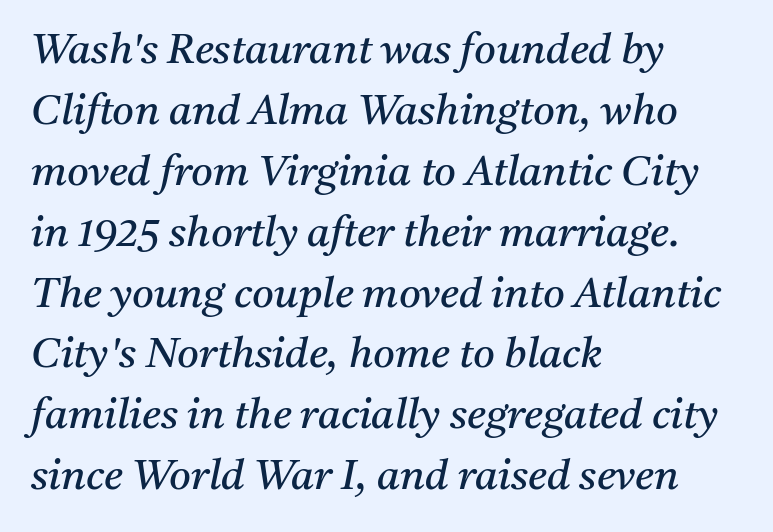
Q: Is the text bold? A: No.
Q: Is the text italic (slanted)? A: Yes, it leans right by about 11 degrees.
Q: Is the typeface a serif or a sans-serif typeface? A: Serif.
Q: Is the text underlined? A: No.
Q: How is the paragraph aligned? A: Left-aligned.
Q: Is the spacing between letters normal or unusually wide? A: Normal.
Q: Is the spacing between lines tight, normal or loose? A: Normal.
Q: Width (condensed, normal, or wide)? A: Normal.
Q: Stroke contrast? A: Medium.
Q: x-height? A: Medium.
Q: Monospaced? A: No.
